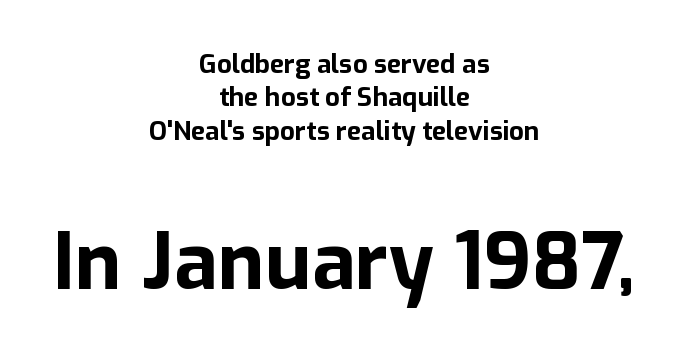
The rendering shows plain stroke endings on the letterforms — a sans-serif design. What weight is shown? A full bold with thick strokes. You could not count columns in this text — the font is proportionally spaced. Posture: upright roman.
